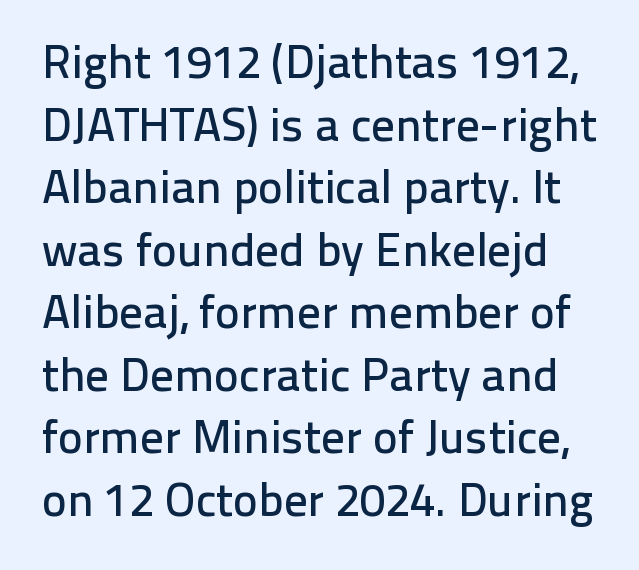
Q: Is the text italic (slanted)? A: No, it is upright.
Q: Is the typeface a serif or a sans-serif typeface? A: Sans-serif.
Q: Is the text underlined? A: No.
Q: Is the spacing between letters normal or unusually wide? A: Normal.
Q: Is the spacing between lines tight, normal or loose? A: Normal.
Q: Width (condensed, normal, or wide)? A: Normal.
Q: Stroke contrast? A: Low.
Q: x-height? A: Medium.
Q: Monospaced? A: No.
